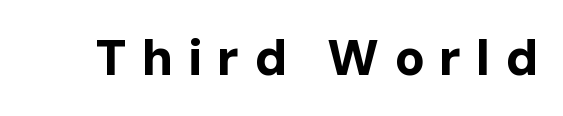
{"serif": "no", "italic": "no", "bold": "yes", "weight": "bold", "width": "normal", "stroke_contrast": "low", "x_height": "medium", "monospaced": "no", "underline": "no", "letter_spacing": "wide", "letter_spacing_em": 0.29, "glyph_px": 50}
